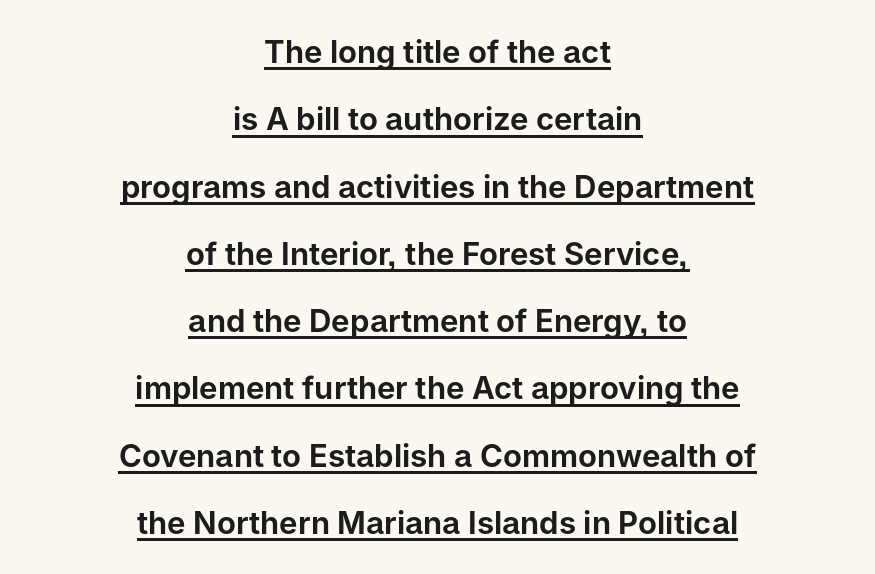
Each line is balanced around a shared central axis. The letters sit at their default tracking, neither squeezed nor spread. Do the letters lean? They stand straight. You could not count columns in this text — the font is proportionally spaced. The face used here is a sans, in the tradition of grotesques and geometrics. What's the leading like? Stretched, with rows far apart.
